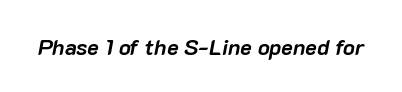
{"italic": "yes", "lean": "right", "slant_degrees": 10, "bold": "yes", "underline": "no", "letter_spacing": "normal", "letter_spacing_em": 0.0, "glyph_px": 22}
